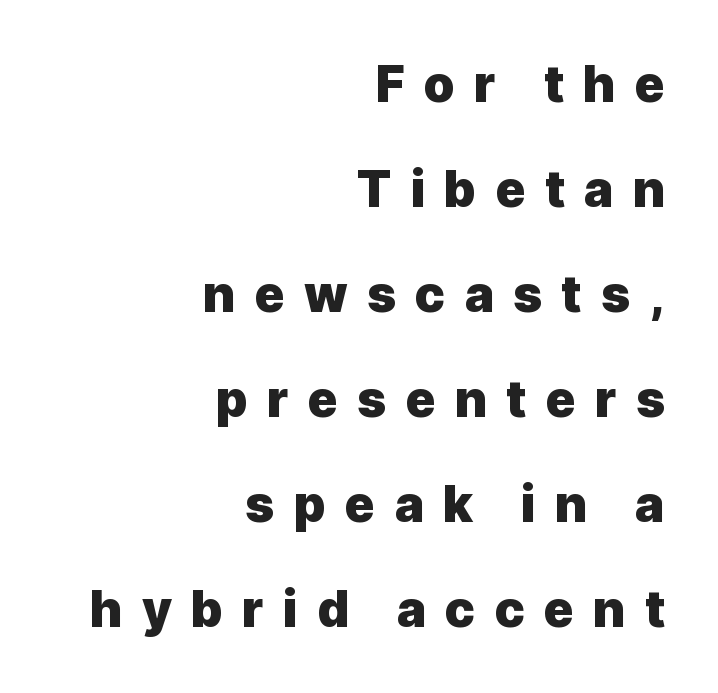
The image shows 50 px heavy sans-serif type, upright; set right-aligned, loose line spacing (2.1x), unusually wide letter spacing (+0.38 em), not underlined; a medium x-height.
